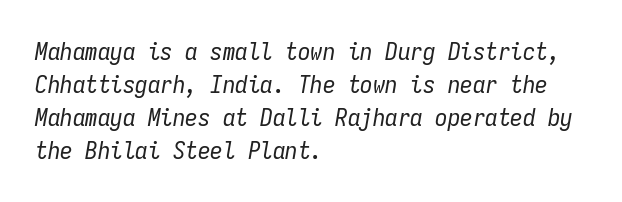
The specimen reads as italic at a glance. Compared with typical paragraphs, the rows here are spaced about the same. Glance below the letters and you will spot only blank space. No extra tracking has been applied to these lines.
